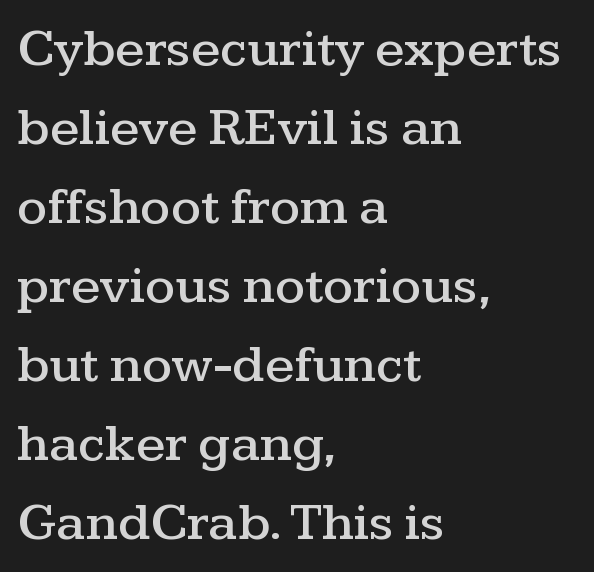
{"serif": "yes", "italic": "no", "width": "wide", "stroke_contrast": "medium", "x_height": "medium", "monospaced": "no", "underline": "no", "align": "left", "line_spacing": "normal", "line_spacing_ratio": 1.49, "letter_spacing": "normal", "letter_spacing_em": 0.0, "glyph_px": 53}
